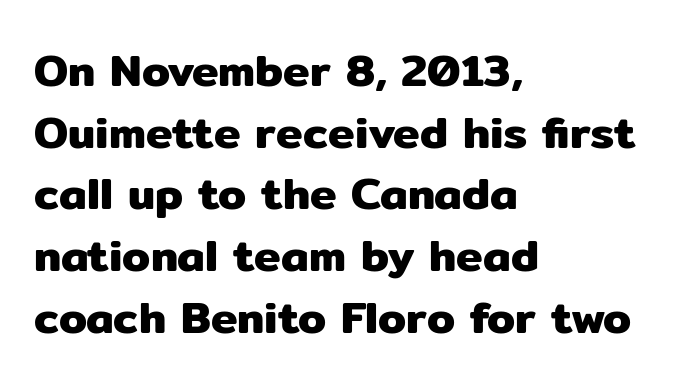
Q: Is the text italic (slanted)? A: No, it is upright.
Q: Is the typeface a serif or a sans-serif typeface? A: Sans-serif.
Q: Is the text underlined? A: No.
Q: How is the paragraph aligned? A: Left-aligned.
Q: Is the spacing between letters normal or unusually wide? A: Normal.
Q: Is the spacing between lines tight, normal or loose? A: Normal.
Q: Width (condensed, normal, or wide)? A: Normal.
Q: Stroke contrast? A: Low.
Q: x-height? A: Medium.
Q: Monospaced? A: No.
